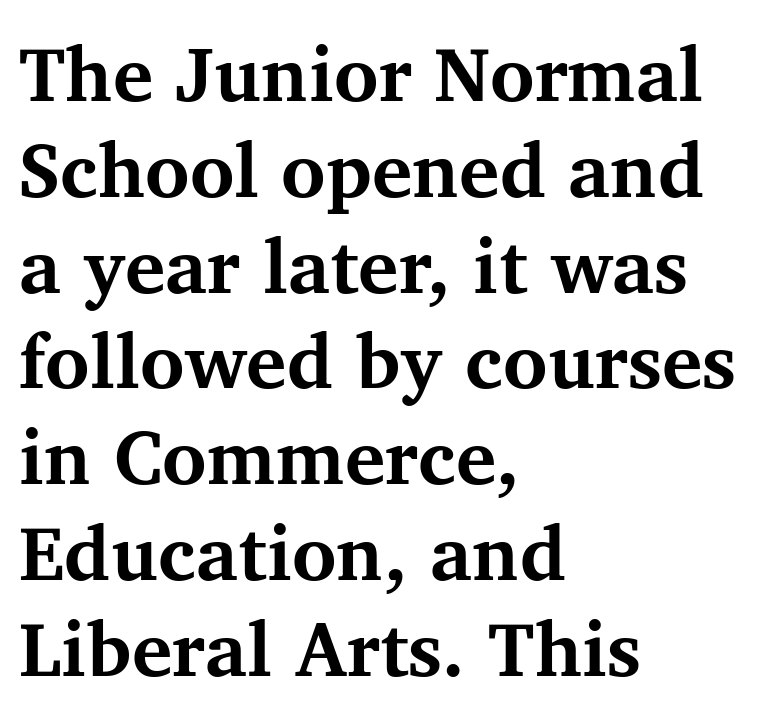
{"serif": "yes", "italic": "no", "bold": "yes", "weight": "bold", "width": "normal", "stroke_contrast": "medium", "x_height": "medium", "monospaced": "no", "underline": "no", "align": "left", "line_spacing": "normal", "line_spacing_ratio": 1.26, "letter_spacing": "normal", "letter_spacing_em": 0.0, "glyph_px": 76}
